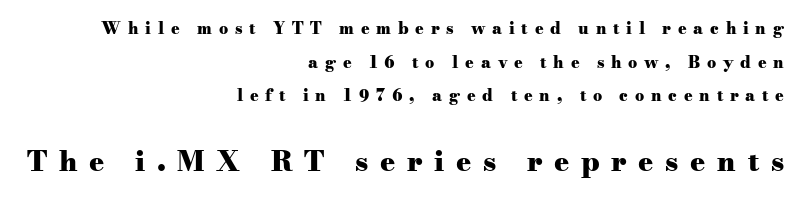
{"serif": "yes", "italic": "no", "bold": "yes", "weight": "heavy", "width": "wide", "stroke_contrast": "medium", "x_height": "small", "monospaced": "no", "underline": "no", "align": "right", "line_spacing": "loose", "line_spacing_ratio": 2.1, "letter_spacing": "wide", "letter_spacing_em": 0.42, "larger_block": "second", "size_ratio": 1.75, "glyph_px": 28}
